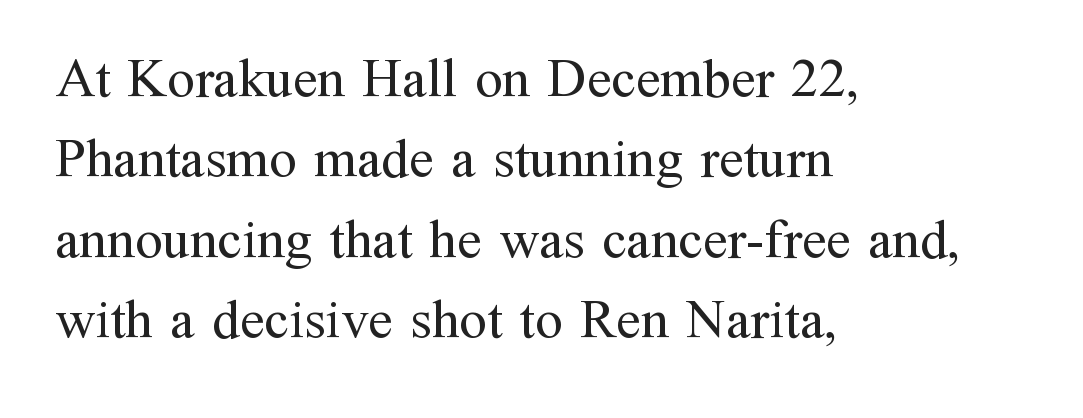
Notice how the stems are strictly vertical — no italics here. Bare-footed words on every line. Is this a sans? No — the strokes have serifs. How would I describe the line gaps? Plain and ordinary.
